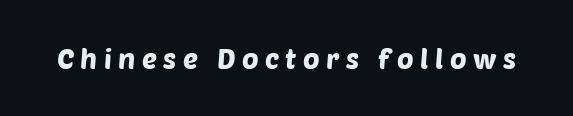
No word sits above an underline. Each letter keeps its own natural width here, so spacing adapts to shape. Does extra space separate the letters? Yes, quite a lot of it. Type style note: lacks serifs.
